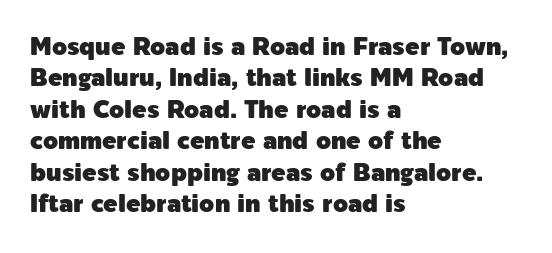
Here the glyphs are tracked normally, forming tight word shapes. Type without underlining. A roman cut, with each character standing at attention. A classic flush-left, rag-right setting is used for this passage.
